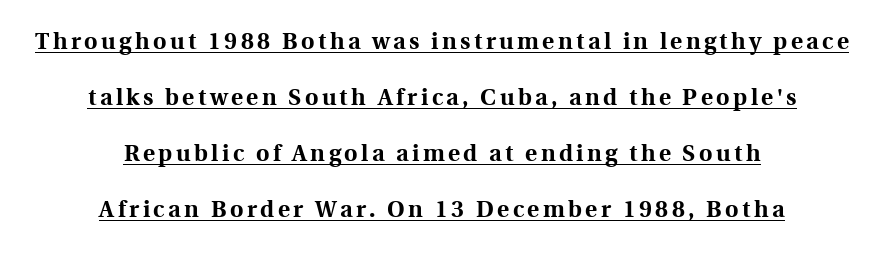
{"italic": "no", "bold": "yes", "underline": "yes", "align": "center", "line_spacing": "loose", "line_spacing_ratio": 2.44, "glyph_px": 23}
